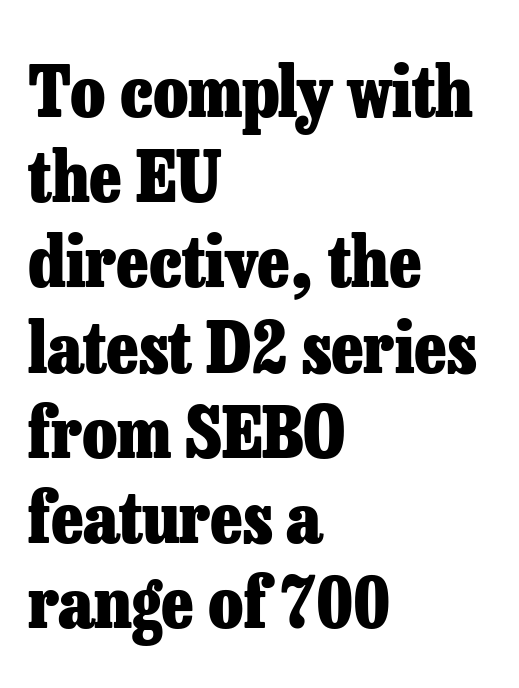
{"serif": "yes", "italic": "no", "bold": "yes", "weight": "heavy", "width": "normal", "stroke_contrast": "low", "x_height": "medium", "monospaced": "no", "underline": "no", "align": "left", "line_spacing_ratio": 1.2, "letter_spacing": "normal", "letter_spacing_em": 0.0, "glyph_px": 71}
